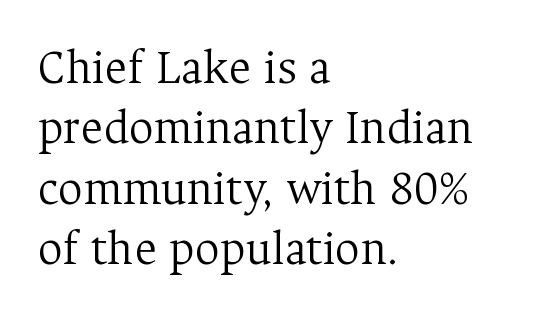
{"serif": "yes", "italic": "no", "bold": "no", "weight": "light", "width": "normal", "stroke_contrast": "medium", "x_height": "medium", "monospaced": "no", "underline": "no", "align": "left", "line_spacing_ratio": 1.23, "letter_spacing": "normal", "letter_spacing_em": 0.0, "glyph_px": 49}
